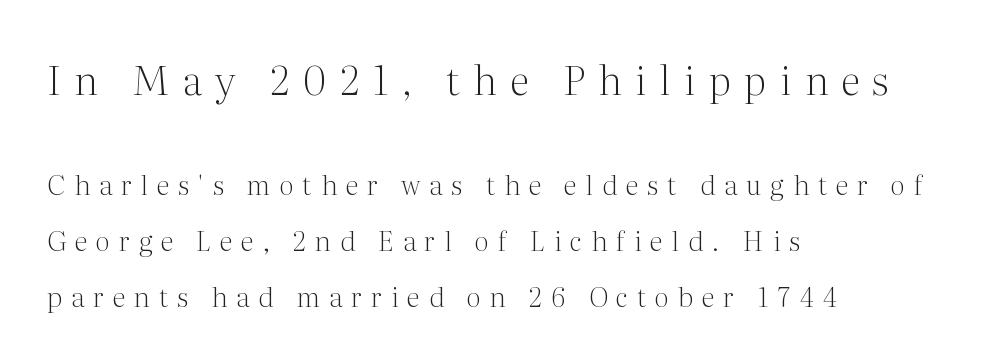
No heavy texture on the line: the type isn't bold. Descender tails drop into unmarked territory. A roman cut, with each character standing at attention. Examine the stroke ends and you'll spot serifs.
